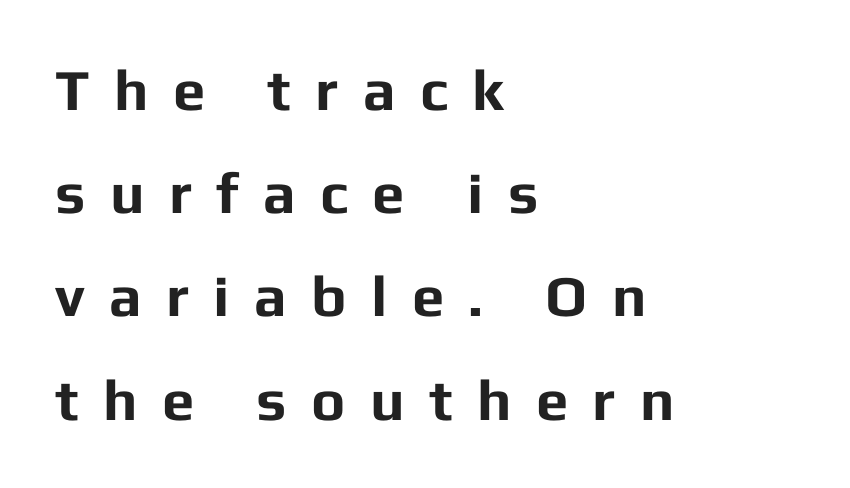
What weight is shown? A full bold with thick strokes. Layout note: lines flush left. What kind of face is this? One without serifs — a sans. The passage shown is typed in a proportional face where columns would drift.
